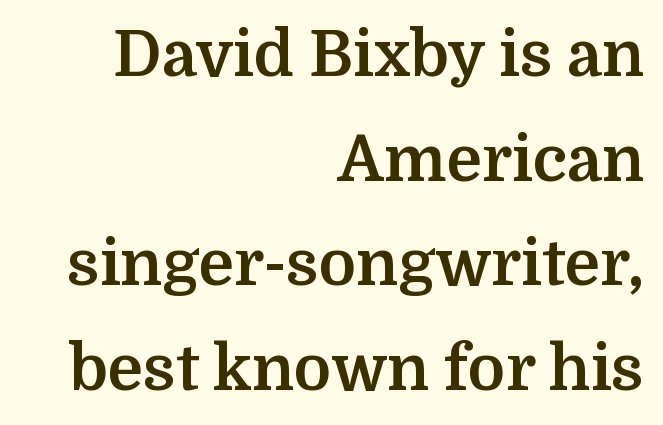
Q: Is the text bold? A: Yes.
Q: Is the text italic (slanted)? A: No, it is upright.
Q: Is the typeface a serif or a sans-serif typeface? A: Serif.
Q: Is the text underlined? A: No.
Q: How is the paragraph aligned? A: Right-aligned.
Q: Is the spacing between letters normal or unusually wide? A: Normal.
Q: Is the spacing between lines tight, normal or loose? A: Normal.
Q: Width (condensed, normal, or wide)? A: Normal.
Q: Stroke contrast? A: Medium.
Q: x-height? A: Medium.
Q: Monospaced? A: No.
